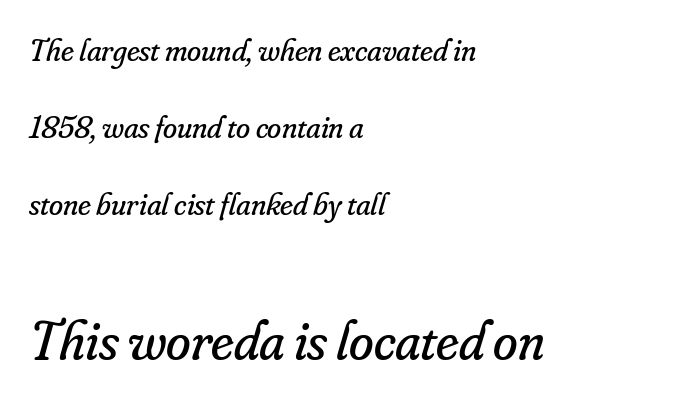
{"serif": "yes", "italic": "yes", "lean": "right", "slant_degrees": 16, "bold": "no", "weight": "regular", "width": "normal", "stroke_contrast": "low", "x_height": "small", "monospaced": "no", "underline": "no", "align": "left", "line_spacing": "loose", "line_spacing_ratio": 2.41, "letter_spacing": "normal", "letter_spacing_em": 0.0, "larger_block": "second", "size_ratio": 1.75, "glyph_px": 56}
